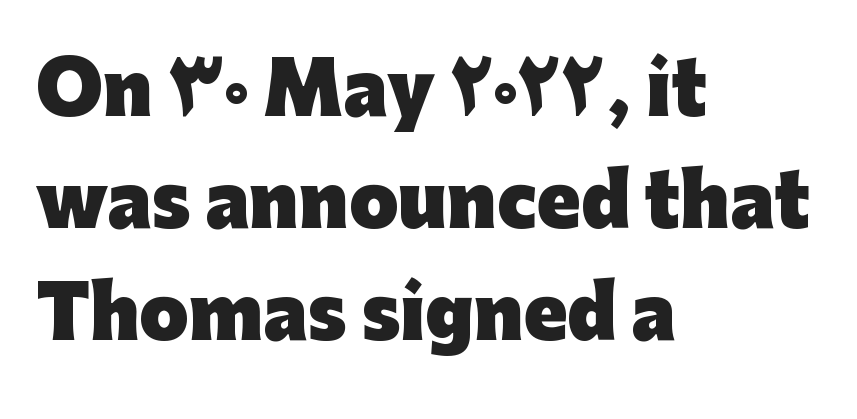
The image shows 71 px heavy sans-serif type, upright; set left-aligned, normal line spacing (1.58x), normal letter spacing, not underlined; low stroke contrast and a medium x-height.
